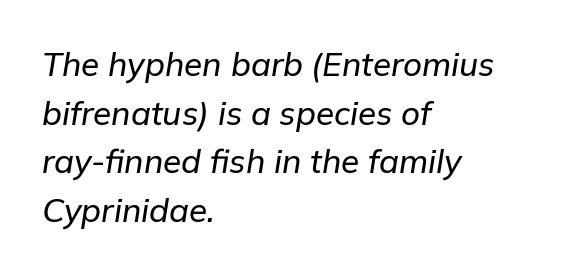
Observe the lean: these are italic letterforms. A typesetter would call this leading conventional body-copy spacing. In CSS terms this would be text-align: left. Each letter keeps its own natural width here, so spacing adapts to shape. The strip under each line holds only bare page. Letter spacing: default.
